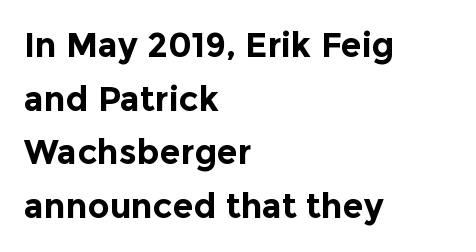
{"serif": "no", "italic": "no", "bold": "yes", "weight": "bold", "width": "normal", "x_height": "medium", "monospaced": "no", "underline": "no", "align": "left", "line_spacing": "normal", "line_spacing_ratio": 1.58, "letter_spacing": "normal", "letter_spacing_em": 0.0, "glyph_px": 34}
